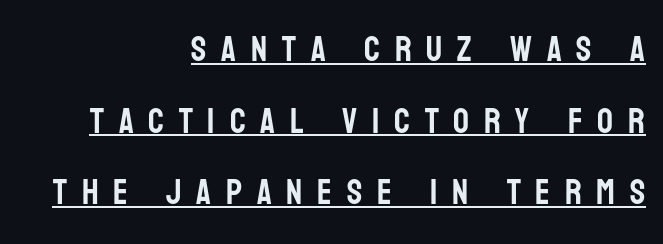
{"serif": "no", "italic": "no", "width": "condensed", "stroke_contrast": "low", "x_height": "large", "monospaced": "no", "underline": "yes", "align": "right", "line_spacing": "loose", "line_spacing_ratio": 2.05, "letter_spacing": "wide", "letter_spacing_em": 0.42, "glyph_px": 35}
